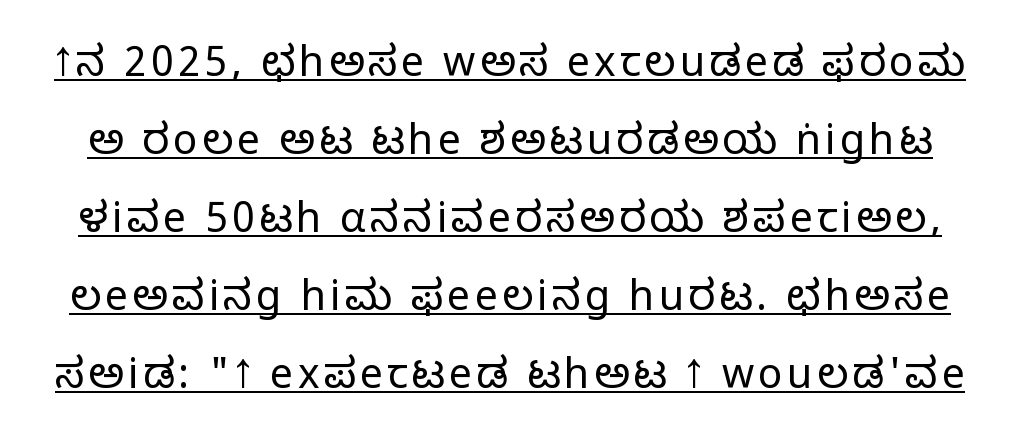
{"serif": "no", "italic": "no", "bold": "no", "weight": "light", "width": "normal", "stroke_contrast": "low", "x_height": "medium", "monospaced": "no", "underline": "yes", "line_spacing": "loose", "line_spacing_ratio": 1.9, "glyph_px": 41}
